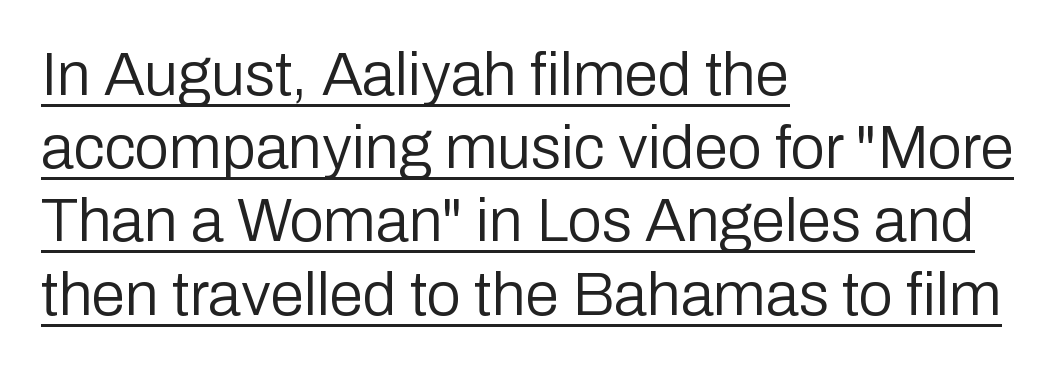
The font family rendered here belongs to the sans-serif group. Casual observation: everything's shoved over to the left. The characters are drawn with everyday or finer stroke widths. Emphasis is given by a line drawn under the lettering. What stands out about the letter spacing? Nothing — it is the standard amount.
